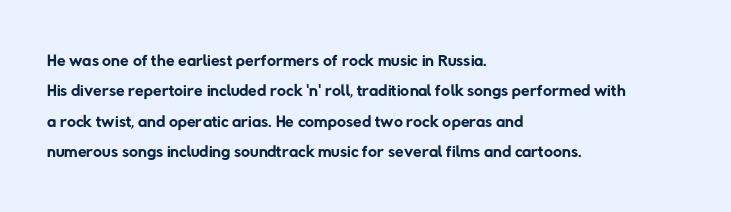
{"bold": "no", "underline": "no", "align": "left", "line_spacing_ratio": 1.22, "letter_spacing": "normal", "letter_spacing_em": 0.0, "glyph_px": 25}
